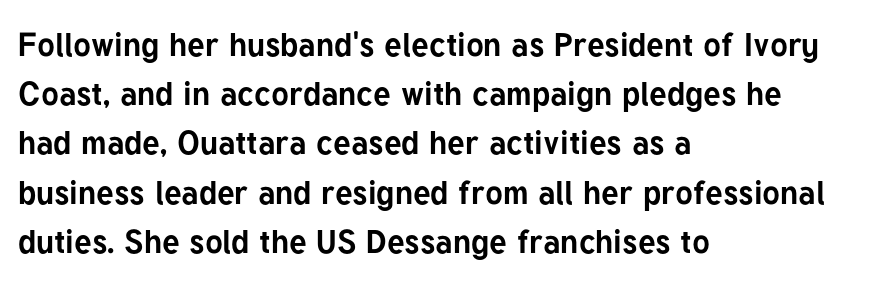
{"serif": "no", "italic": "no", "bold": "yes", "weight": "bold", "width": "normal", "stroke_contrast": "low", "x_height": "medium", "monospaced": "no", "underline": "no", "align": "left", "line_spacing": "normal", "line_spacing_ratio": 1.49, "letter_spacing": "normal", "letter_spacing_em": 0.0, "glyph_px": 33}
